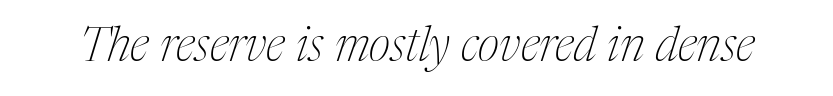
{"serif": "yes", "italic": "yes", "lean": "right", "slant_degrees": 17, "bold": "no", "weight": "thin", "width": "condensed", "stroke_contrast": "medium", "x_height": "medium", "monospaced": "no", "underline": "no", "letter_spacing": "normal", "letter_spacing_em": 0.0, "glyph_px": 47}
